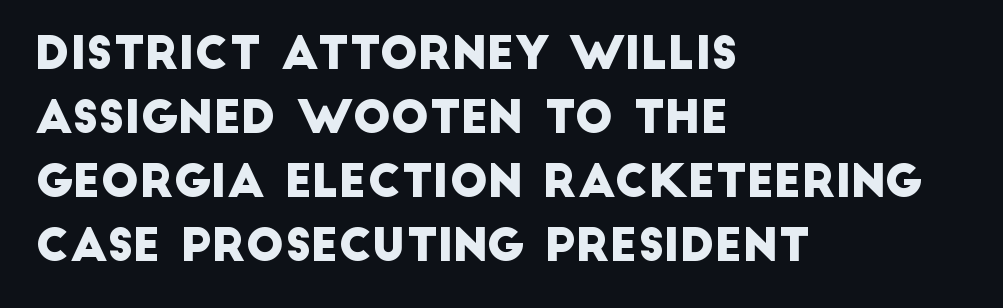
Q: Is the typeface a serif or a sans-serif typeface? A: Sans-serif.
Q: Is the text underlined? A: No.
Q: How is the paragraph aligned? A: Left-aligned.
Q: Is the spacing between letters normal or unusually wide? A: Normal.
Q: Is the spacing between lines tight, normal or loose? A: Normal.
Q: Width (condensed, normal, or wide)? A: Normal.
Q: Stroke contrast? A: Low.
Q: x-height? A: Large.
Q: Monospaced? A: No.
